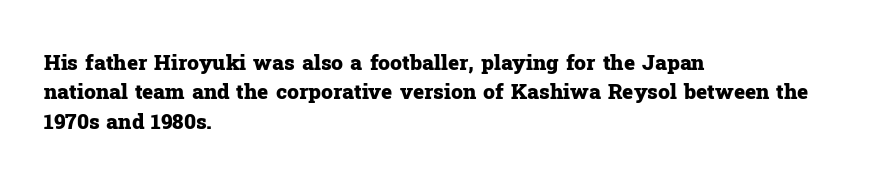
The image shows 21 px bold type, upright; set left-aligned, normal line spacing (1.4x), normal letter spacing, not underlined.
